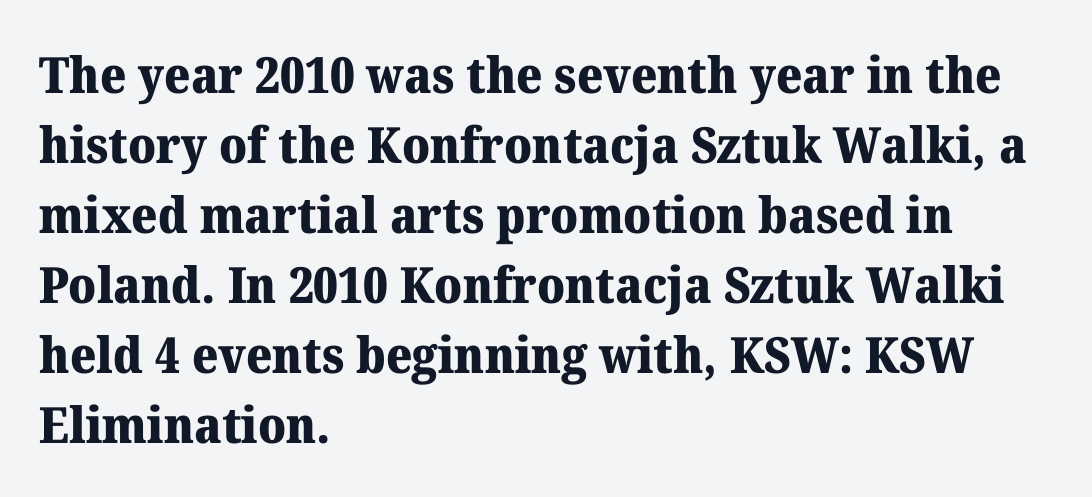
The image shows 50 px heavy serif type, upright; set left-aligned, normal line spacing (1.4x), normal letter spacing, not underlined; medium stroke contrast and a medium x-height.
